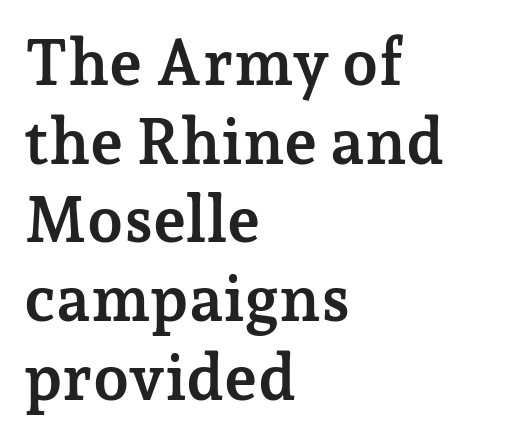
Q: Is the text bold? A: Yes.
Q: Is the text italic (slanted)? A: No, it is upright.
Q: Is the typeface a serif or a sans-serif typeface? A: Serif.
Q: Is the text underlined? A: No.
Q: How is the paragraph aligned? A: Left-aligned.
Q: Is the spacing between letters normal or unusually wide? A: Normal.
Q: Width (condensed, normal, or wide)? A: Normal.
Q: Stroke contrast? A: Low.
Q: x-height? A: Medium.
Q: Monospaced? A: No.
